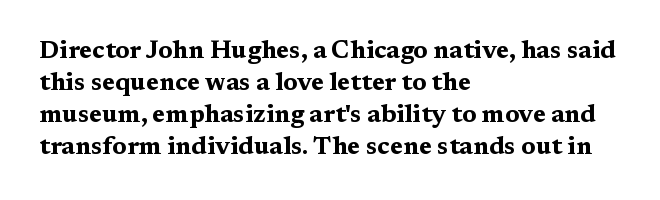
{"italic": "no", "bold": "yes", "underline": "no", "align": "left", "line_spacing": "normal", "line_spacing_ratio": 1.28, "letter_spacing": "normal", "letter_spacing_em": 0.0, "glyph_px": 25}
